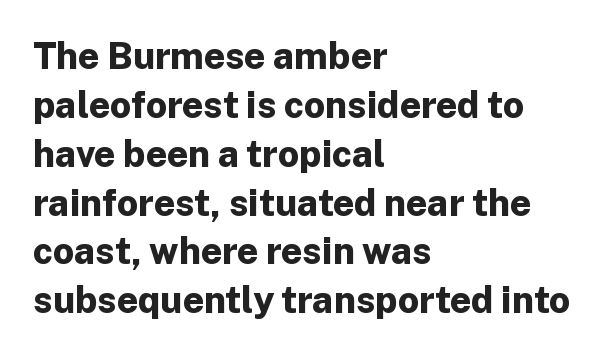
Q: Is the text bold? A: Yes.
Q: Is the text italic (slanted)? A: No, it is upright.
Q: Is the typeface a serif or a sans-serif typeface? A: Sans-serif.
Q: Is the text underlined? A: No.
Q: How is the paragraph aligned? A: Left-aligned.
Q: Is the spacing between letters normal or unusually wide? A: Normal.
Q: Is the spacing between lines tight, normal or loose? A: Normal.
Q: Width (condensed, normal, or wide)? A: Normal.
Q: Stroke contrast? A: Low.
Q: x-height? A: Medium.
Q: Monospaced? A: No.
